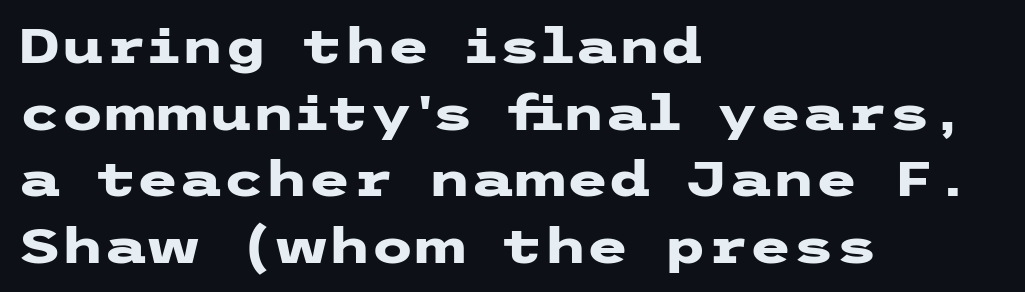
The image shows 49 px heavy, wide sans-serif type, upright; set left-aligned, normal line spacing (1.36x), normal letter spacing, not underlined; low stroke contrast and a medium x-height.
